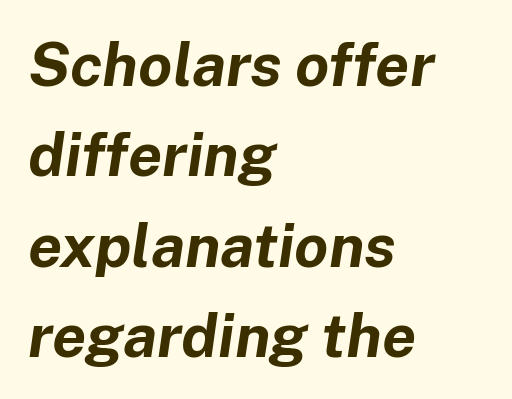
{"italic": "yes", "lean": "right", "slant_degrees": 8, "bold": "yes", "weight": "bold", "width": "normal", "stroke_contrast": "low", "x_height": "medium", "monospaced": "no", "underline": "no", "align": "left", "line_spacing": "normal", "line_spacing_ratio": 1.48, "letter_spacing": "normal", "letter_spacing_em": 0.0, "glyph_px": 61}
